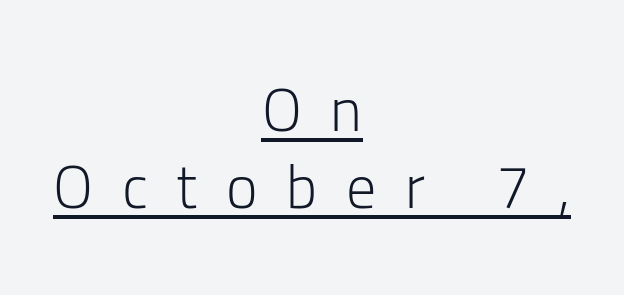
Q: Is the text bold? A: No.
Q: Is the text italic (slanted)? A: No, it is upright.
Q: Is the typeface a serif or a sans-serif typeface? A: Sans-serif.
Q: Is the text underlined? A: Yes.
Q: How is the paragraph aligned? A: Centered.
Q: Is the spacing between letters normal or unusually wide? A: Unusually wide.
Q: Is the spacing between lines tight, normal or loose? A: Normal.
Q: Width (condensed, normal, or wide)? A: Normal.
Q: Stroke contrast? A: Low.
Q: x-height? A: Medium.
Q: Monospaced? A: No.
